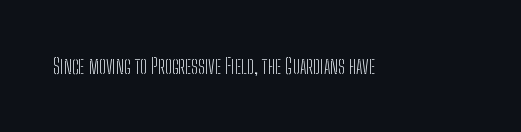
{"italic": "no", "bold": "no", "underline": "no", "letter_spacing": "normal", "letter_spacing_em": 0.0, "glyph_px": 21}
